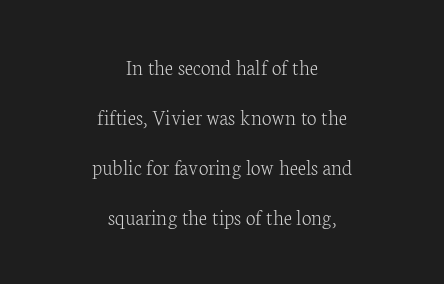
Underline: absent. In terms of posture, this sample is upright. This sample trades compactness for vertical openness between lines. The font is comparable to plain body text, perhaps lighter. Short and long lines alike share a common midpoint.
